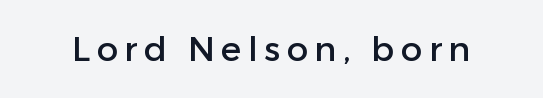
The image shows 34 px sans-serif type, upright; set not underlined; low stroke contrast and a medium x-height.
